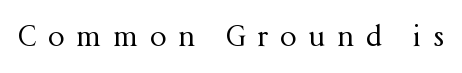
{"serif": "yes", "italic": "no", "bold": "no", "weight": "regular", "width": "normal", "stroke_contrast": "medium", "x_height": "medium", "monospaced": "no", "underline": "no", "letter_spacing": "wide", "letter_spacing_em": 0.41, "glyph_px": 29}
